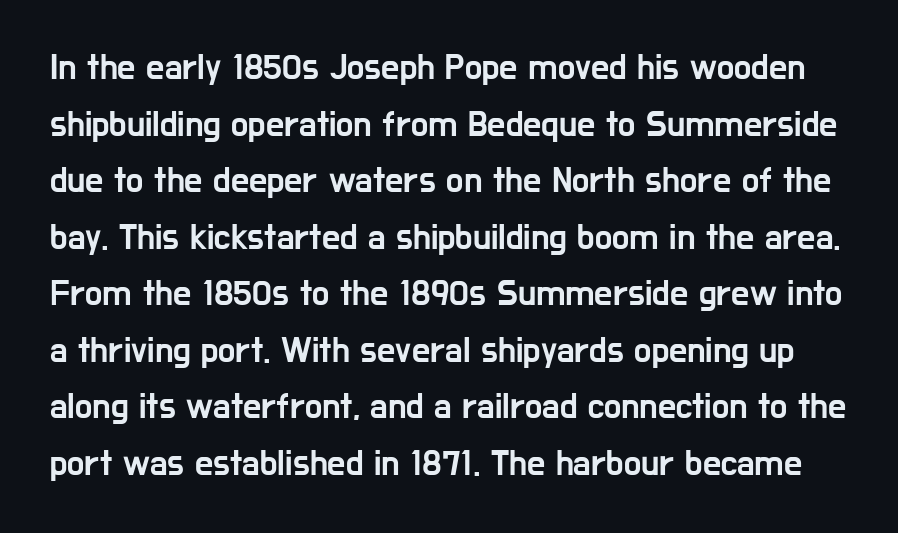
Check under the words: just untouched page. You can tell it's not italic because the verticals are truly vertical. Each word holds together tightly as a unit, with standard inter-letter gaps. The rendering shows plain stroke endings on the letterforms — a sans-serif design. Successive baselines arrive at the customary interval. Is this a fixed-width face? No — the glyphs have proportional, varying widths.
